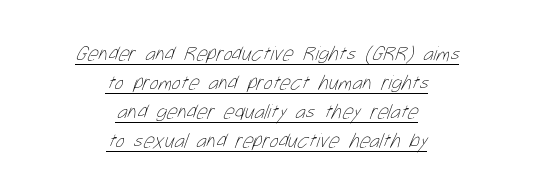
Compared with a flush-left layout, this one balances lines on the center instead. The face used here appears with an underline applied. Does extra space separate the letters? No, they use regular spacing. This sample keeps an unexceptional amount of space between lines. Summary of weight: not heavy and not bold.
